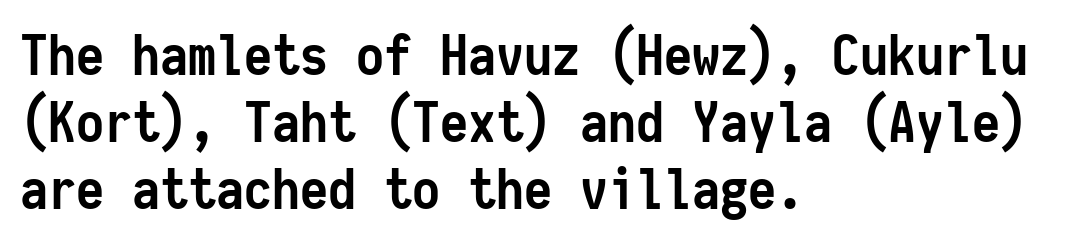
Lines of text with bare space underneath. Serifs: no, the terminals of the letterforms are clean. In CSS terms this would be text-align: left. The letterforms sit shoulder to shoulder at normal distance. The passage shown is emphatically bold. This sample has the even, mechanical cadence of fixed-width lettering.
